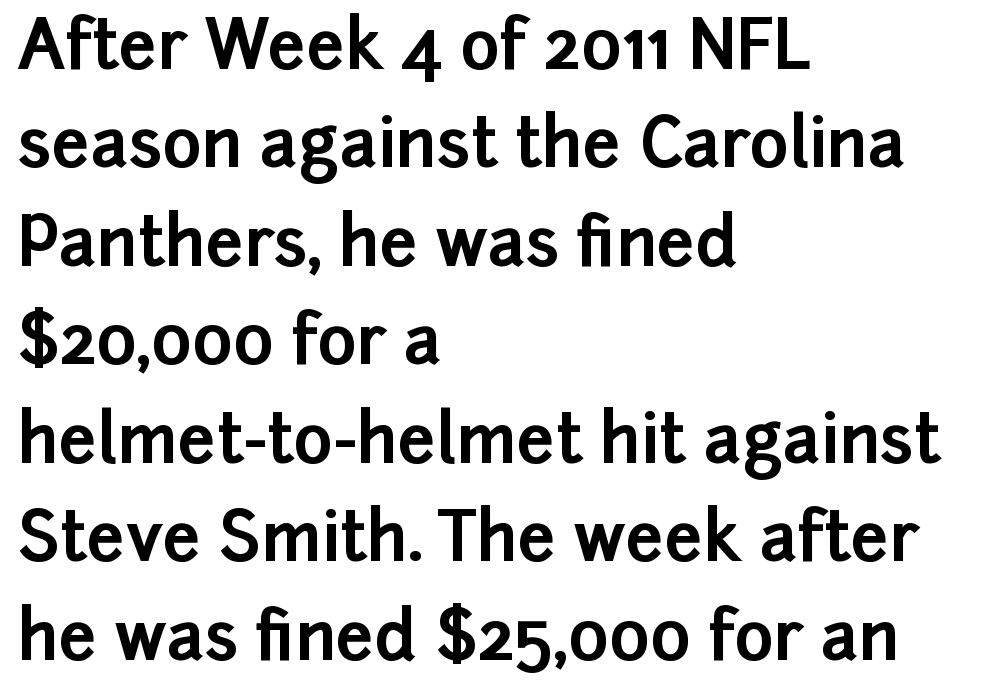
Q: Is the text bold? A: Yes.
Q: Is the text italic (slanted)? A: No, it is upright.
Q: Is the typeface a serif or a sans-serif typeface? A: Sans-serif.
Q: Is the text underlined? A: No.
Q: How is the paragraph aligned? A: Left-aligned.
Q: Is the spacing between letters normal or unusually wide? A: Normal.
Q: Is the spacing between lines tight, normal or loose? A: Normal.
Q: Width (condensed, normal, or wide)? A: Normal.
Q: Stroke contrast? A: Low.
Q: x-height? A: Medium.
Q: Monospaced? A: No.
